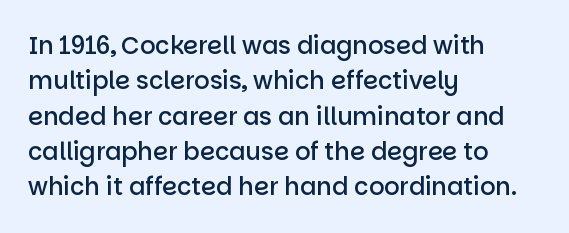
A fair bit of extra ink — the face is semibold, not bold. A roman cut, with each character standing at attention. The ragged edge is on the right, which tells us the setting is flush left. Leading: standard. The area under the type is left untouched.
